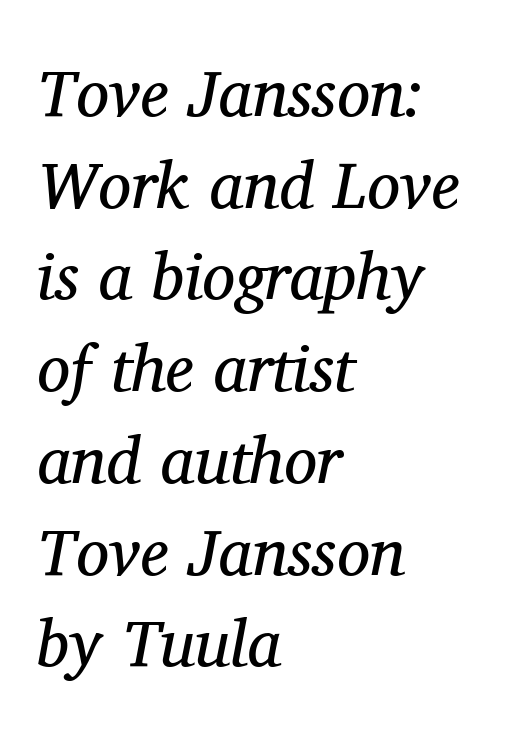
Rows of type keep a routine distance in the vertical direction. If you drew a line through each stem, it would be angled. The passage is arranged the way most books set body copy — flush left. Underlining? Definitely not there.
